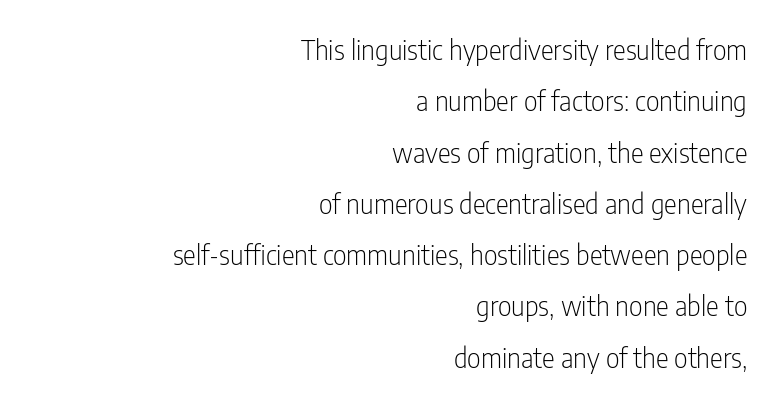
Q: Is the text bold? A: No.
Q: Is the text italic (slanted)? A: No, it is upright.
Q: Is the text underlined? A: No.
Q: How is the paragraph aligned? A: Right-aligned.
Q: Is the spacing between letters normal or unusually wide? A: Normal.
Q: Is the spacing between lines tight, normal or loose? A: Loose.
